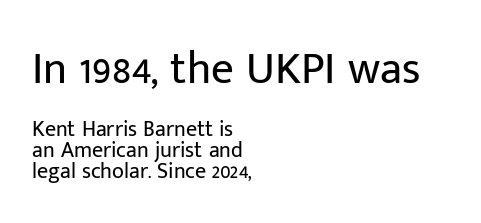
Stem width sits at or under what a default text font uses. A typesetter would mark this as roman, not italic. Letter spacing: default. This layout puts the oversized block above and the modest block below.
